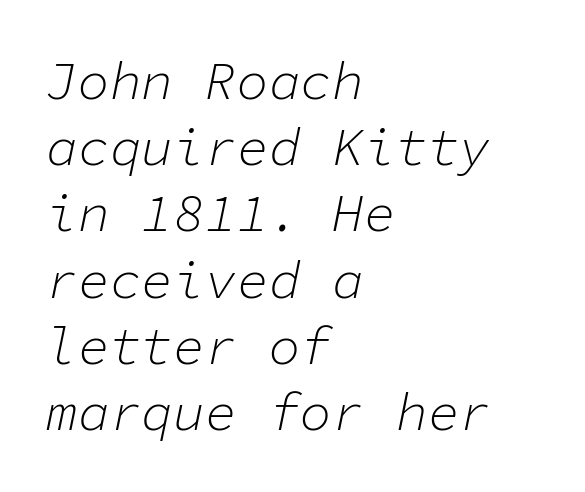
{"italic": "yes", "lean": "right", "slant_degrees": 11, "bold": "no", "weight": "light", "width": "normal", "stroke_contrast": "low", "x_height": "medium", "monospaced": "yes", "underline": "no", "align": "left", "line_spacing": "normal", "line_spacing_ratio": 1.25, "letter_spacing": "normal", "letter_spacing_em": 0.0, "glyph_px": 53}
